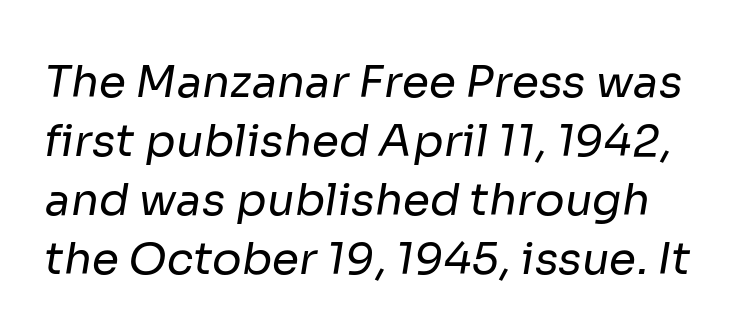
Q: Is the text bold? A: No.
Q: Is the typeface a serif or a sans-serif typeface? A: Sans-serif.
Q: Is the text underlined? A: No.
Q: Is the spacing between letters normal or unusually wide? A: Normal.
Q: Is the spacing between lines tight, normal or loose? A: Normal.
Q: Width (condensed, normal, or wide)? A: Normal.
Q: Stroke contrast? A: Low.
Q: x-height? A: Medium.
Q: Monospaced? A: No.
